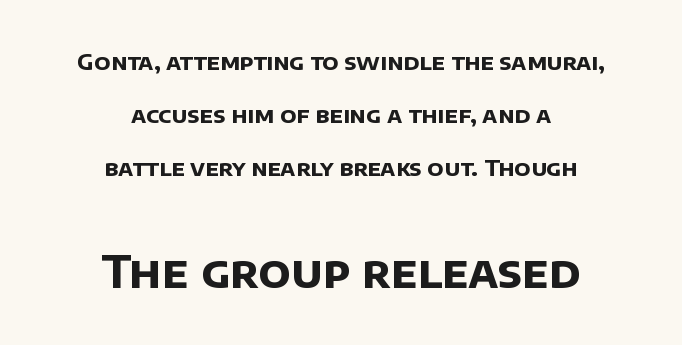
Q: Is the text bold? A: Yes.
Q: Is the typeface a serif or a sans-serif typeface? A: Sans-serif.
Q: Is the text underlined? A: No.
Q: How is the paragraph aligned? A: Centered.
Q: Is the spacing between letters normal or unusually wide? A: Normal.
Q: Is the spacing between lines tight, normal or loose? A: Loose.
Q: Which block of text is set in a larger size, the first (top) or the second (bottom)? A: The second (bottom) one.
Q: Width (condensed, normal, or wide)? A: Normal.
Q: Stroke contrast? A: Low.
Q: x-height? A: Large.
Q: Monospaced? A: No.
